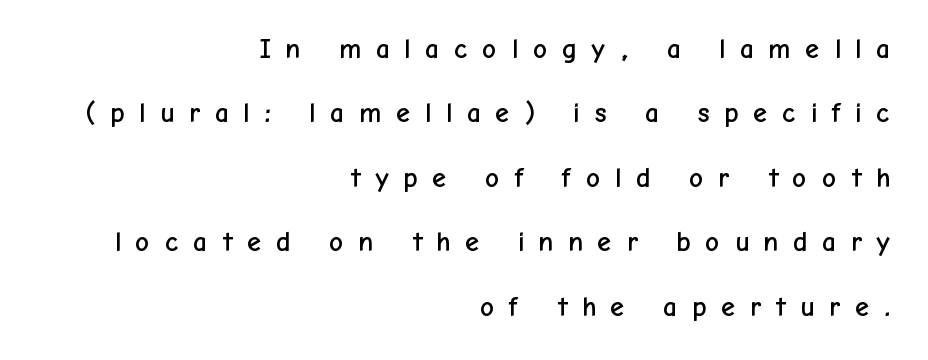
{"serif": "no", "italic": "no", "width": "normal", "stroke_contrast": "low", "x_height": "medium", "monospaced": "no", "underline": "no", "align": "right", "line_spacing": "loose", "line_spacing_ratio": 2.3, "letter_spacing": "wide", "letter_spacing_em": 0.49, "glyph_px": 28}
